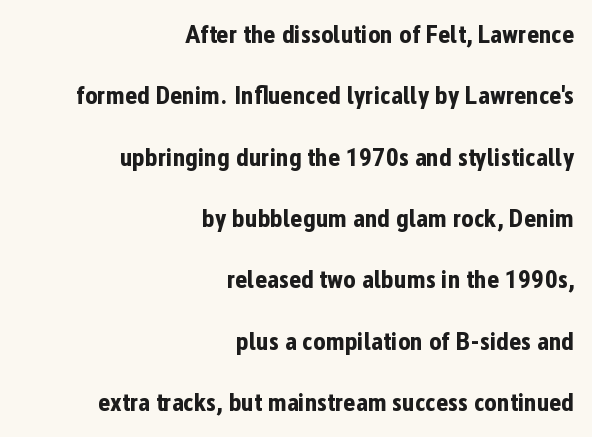
Q: Is the text bold? A: Yes.
Q: Is the text italic (slanted)? A: No, it is upright.
Q: Is the text underlined? A: No.
Q: How is the paragraph aligned? A: Right-aligned.
Q: Is the spacing between letters normal or unusually wide? A: Normal.
Q: Is the spacing between lines tight, normal or loose? A: Loose.
